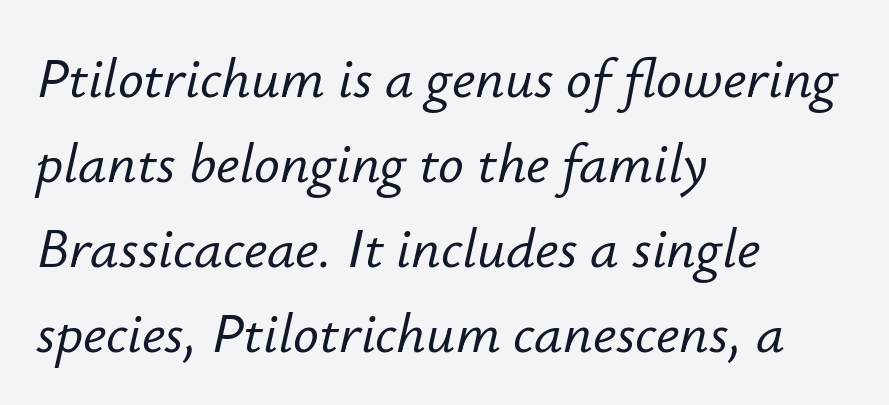
The image shows 57 px text type, italic (leaning right); set left-aligned, normal line spacing (1.49x), normal letter spacing, not underlined; low stroke contrast and a small x-height.
